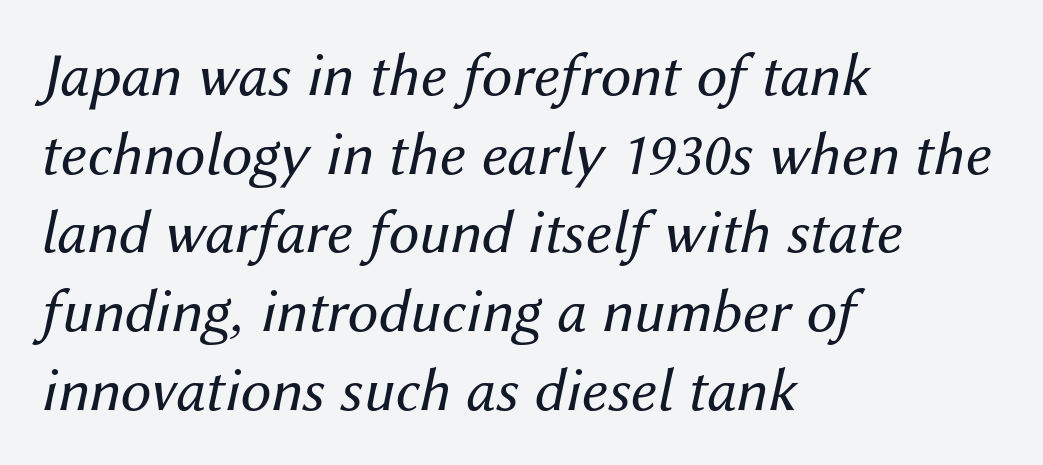
Q: Is the text bold? A: No.
Q: Is the text italic (slanted)? A: Yes, it leans right by about 12 degrees.
Q: Is the text underlined? A: No.
Q: How is the paragraph aligned? A: Left-aligned.
Q: Is the spacing between letters normal or unusually wide? A: Normal.
Q: Is the spacing between lines tight, normal or loose? A: Normal.
Q: Width (condensed, normal, or wide)? A: Normal.
Q: Stroke contrast? A: Medium.
Q: x-height? A: Medium.
Q: Monospaced? A: No.
